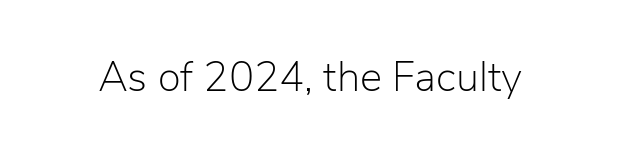
Q: Is the text bold? A: No.
Q: Is the text italic (slanted)? A: No, it is upright.
Q: Is the typeface a serif or a sans-serif typeface? A: Sans-serif.
Q: Is the text underlined? A: No.
Q: Is the spacing between letters normal or unusually wide? A: Normal.
Q: Width (condensed, normal, or wide)? A: Normal.
Q: Stroke contrast? A: Low.
Q: x-height? A: Medium.
Q: Monospaced? A: No.
